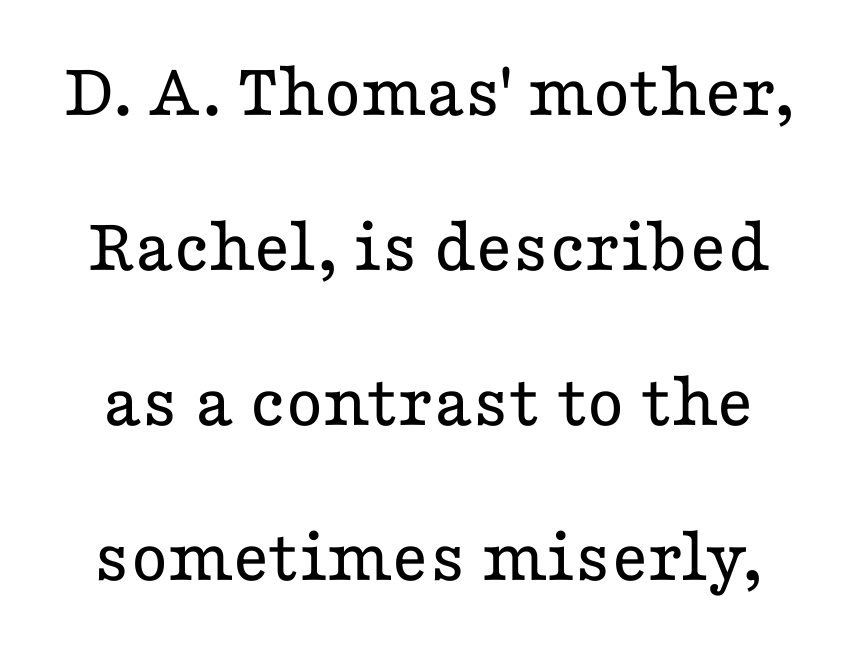
Spacing between characters is what you'd get straight out of the box. Spacing verdict: proportional, widths tailored to each character. Ink coverage per letter is moderate at most. Check under the words: just untouched page.
